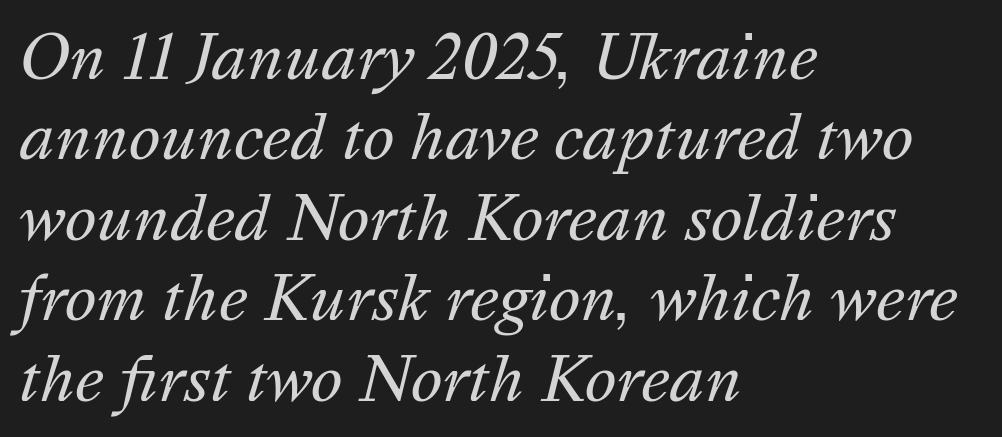
{"italic": "yes", "lean": "right", "slant_degrees": 16, "bold": "no", "weight": "regular", "width": "normal", "stroke_contrast": "medium", "x_height": "medium", "monospaced": "no", "underline": "no", "align": "left", "line_spacing": "normal", "line_spacing_ratio": 1.34, "letter_spacing": "normal", "letter_spacing_em": 0.0, "glyph_px": 60}
